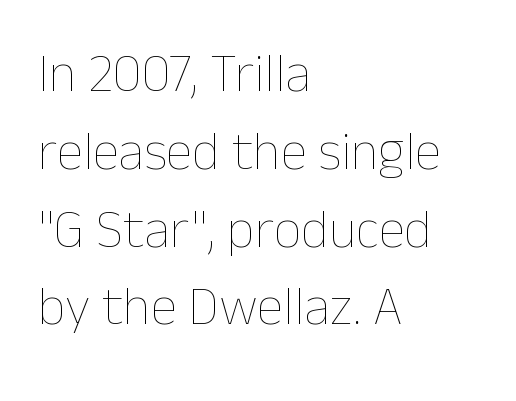
Q: Is the text bold? A: No.
Q: Is the text italic (slanted)? A: No, it is upright.
Q: Is the text underlined? A: No.
Q: How is the paragraph aligned? A: Left-aligned.
Q: Is the spacing between letters normal or unusually wide? A: Normal.
Q: Is the spacing between lines tight, normal or loose? A: Normal.
Q: Width (condensed, normal, or wide)? A: Normal.
Q: Stroke contrast? A: Low.
Q: x-height? A: Medium.
Q: Monospaced? A: No.
